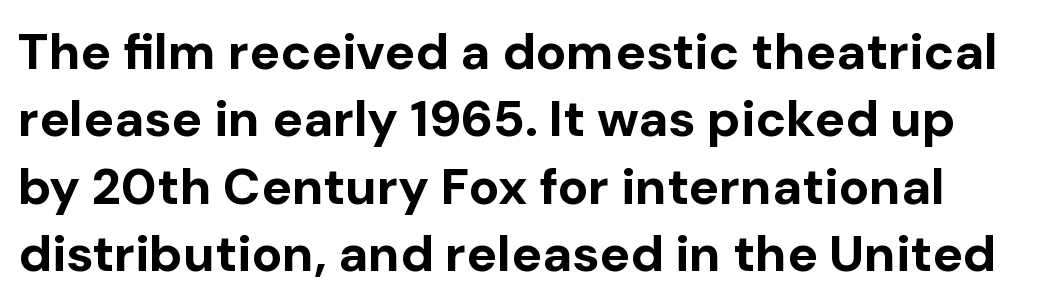
Q: Is the text bold? A: Yes.
Q: Is the text italic (slanted)? A: No, it is upright.
Q: Is the typeface a serif or a sans-serif typeface? A: Sans-serif.
Q: Is the text underlined? A: No.
Q: Is the spacing between letters normal or unusually wide? A: Normal.
Q: Is the spacing between lines tight, normal or loose? A: Normal.
Q: Width (condensed, normal, or wide)? A: Normal.
Q: Stroke contrast? A: Low.
Q: x-height? A: Medium.
Q: Monospaced? A: No.
